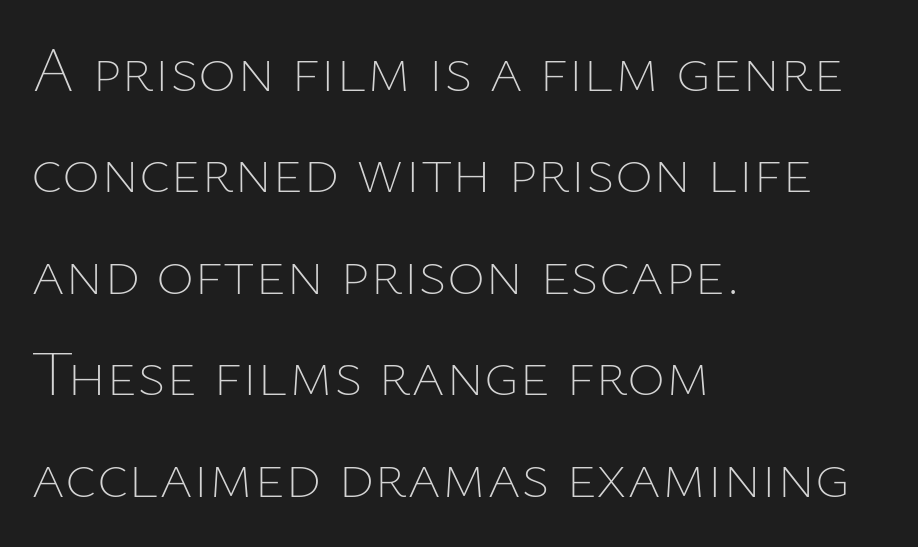
{"italic": "no", "bold": "no", "weight": "thin", "width": "normal", "stroke_contrast": "low", "x_height": "medium", "monospaced": "no", "underline": "no", "align": "left", "line_spacing": "normal", "line_spacing_ratio": 1.56, "letter_spacing": "normal", "letter_spacing_em": 0.0, "glyph_px": 65}
